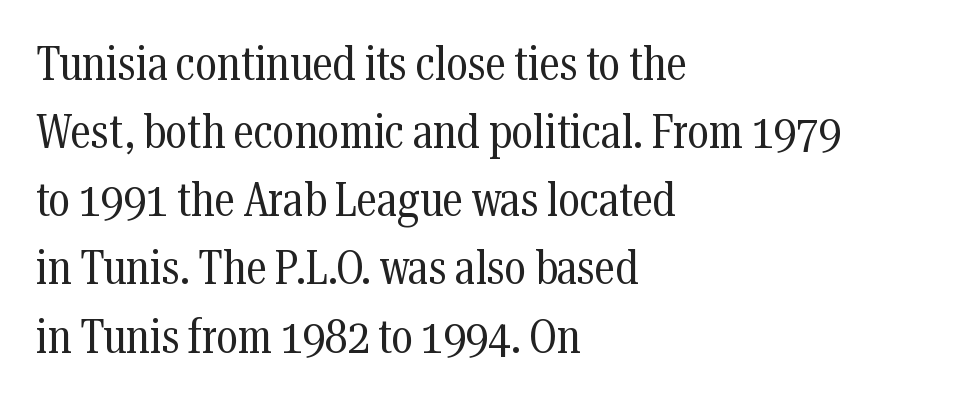
The image shows 47 px regular-weight, condensed serif type, upright; set left-aligned, normal line spacing (1.45x), normal letter spacing, not underlined; medium stroke contrast and a medium x-height.
